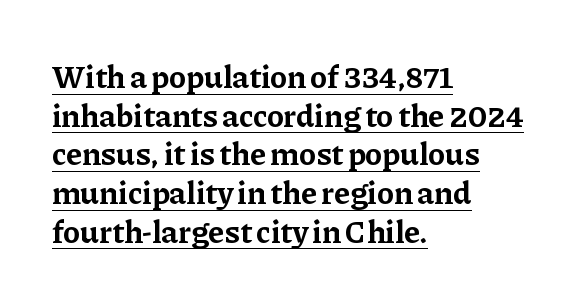
Type style note: has serifs. Each letter keeps its own natural width here, so spacing adapts to shape. Does the copy run flush right? No — it runs flush left. This sample uses an upright cut, with every glyph sitting square on the baseline. Heavy-handed strokes throughout: this text is bold. Words appear dense and cohesive because spacing is normal.
